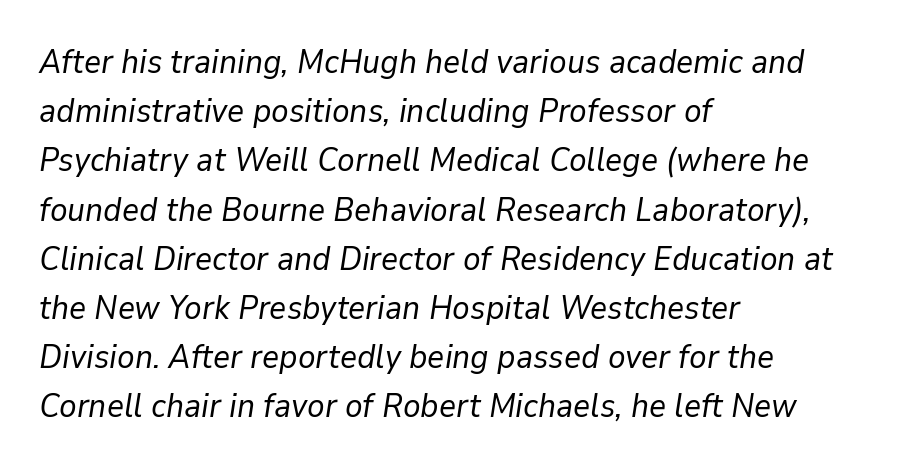
Q: Is the text bold? A: No.
Q: Is the text italic (slanted)? A: Yes, it leans right by about 9 degrees.
Q: Is the text underlined? A: No.
Q: How is the paragraph aligned? A: Left-aligned.
Q: Is the spacing between letters normal or unusually wide? A: Normal.
Q: Is the spacing between lines tight, normal or loose? A: Normal.
Q: Width (condensed, normal, or wide)? A: Normal.
Q: Stroke contrast? A: Low.
Q: x-height? A: Medium.
Q: Monospaced? A: No.
